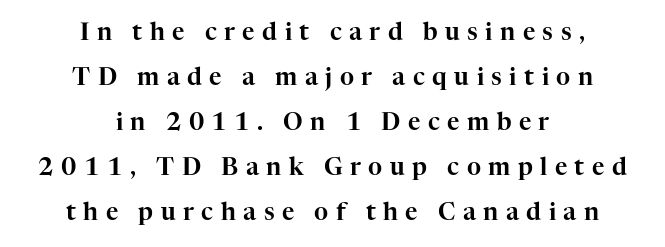
{"italic": "no", "underline": "no", "align": "center", "line_spacing_ratio": 1.87, "letter_spacing": "wide", "letter_spacing_em": 0.31, "glyph_px": 24}
